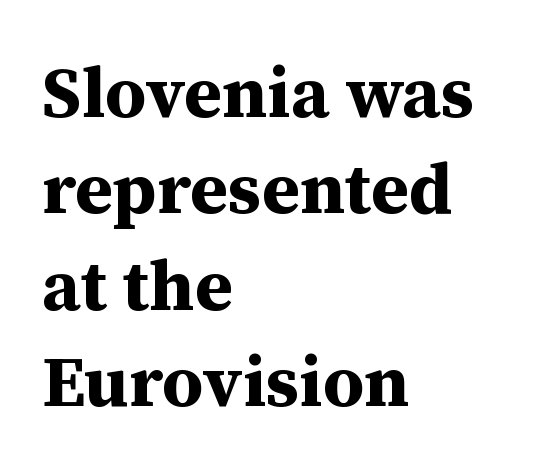
A typesetter would call this proportional, since set widths differ per character. These lines carry a lot of weight — the face is fully bold. These lines are set flush left with a ragged right edge. The passage shown stacks its lines at a standard gap.
